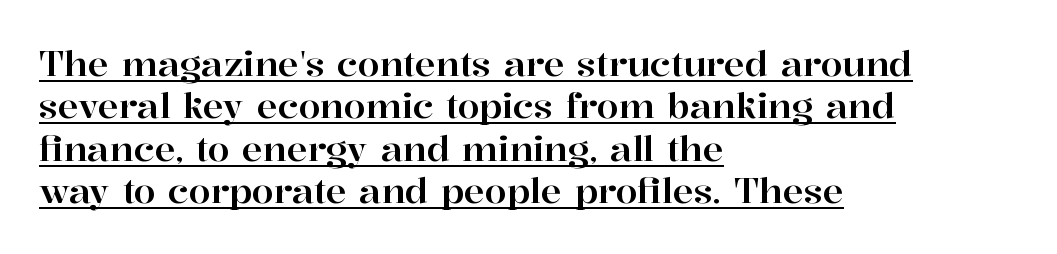
{"serif": "yes", "italic": "no", "width": "normal", "stroke_contrast": "high", "x_height": "medium", "monospaced": "no", "underline": "yes", "align": "left", "line_spacing_ratio": 1.21, "letter_spacing": "normal", "letter_spacing_em": 0.0, "glyph_px": 35}
